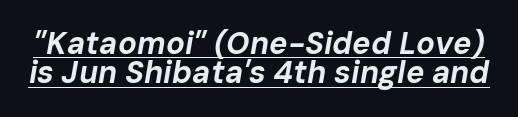
The specimen includes a rule beneath the text block's lines. Italic? Definitely — the glyphs are oblique. Varying glyph widths throughout — classic text-font behaviour. How are the letters spaced? Ordinarily, with no added tracking. The leading is snug, giving the passage a crowded texture. Students, this is bold: see how much ink each stroke carries.
